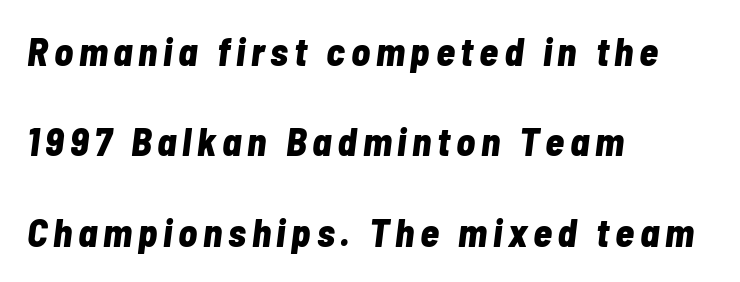
Is this a fixed-width face? No — the glyphs have proportional, varying widths. Each row of text sits above clean, open space. Quick note: italic. Emphasis by weight is at full strength: bold. The setting favours the left margin, as ordinary paragraphs usually do.
